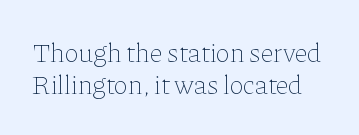
Q: Is the text bold? A: No.
Q: Is the text italic (slanted)? A: No, it is upright.
Q: Is the text underlined? A: No.
Q: Is the spacing between letters normal or unusually wide? A: Normal.
